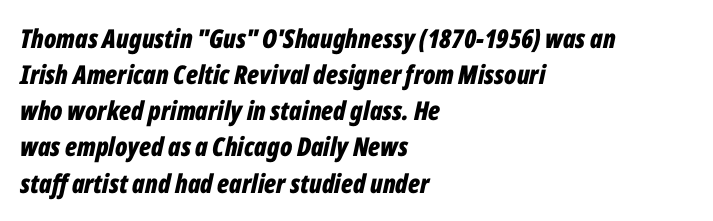
The zone under the glyphs is completely vacant. The line-height multiplier appears to be the usual default. Here the glyphs are tracked normally, forming tight word shapes. Which margin do the lines hug? The left one — the right edge is uneven. Heavy, bold letterforms.
